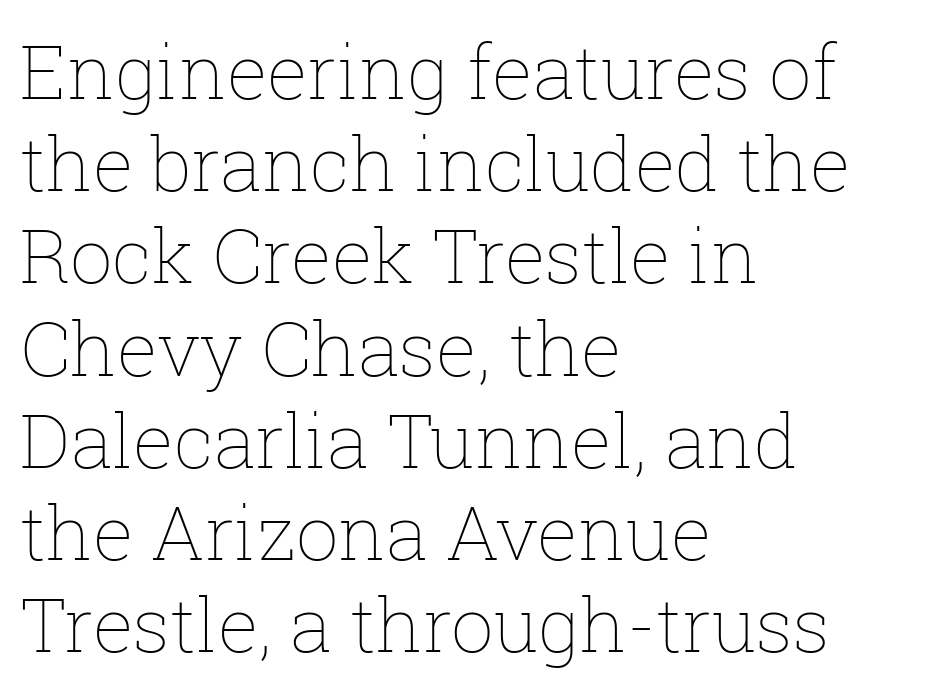
{"italic": "no", "bold": "no", "weight": "thin", "width": "normal", "stroke_contrast": "low", "x_height": "medium", "monospaced": "no", "underline": "no", "align": "left", "line_spacing_ratio": 1.23, "letter_spacing": "normal", "letter_spacing_em": 0.0, "glyph_px": 75}
